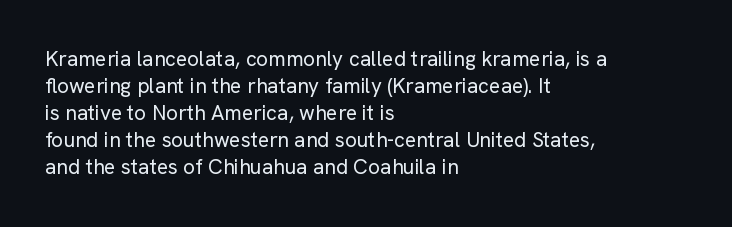
{"italic": "no", "bold": "no", "underline": "no", "align": "left", "line_spacing": "normal", "line_spacing_ratio": 1.29, "letter_spacing": "normal", "letter_spacing_em": 0.0, "glyph_px": 21}
